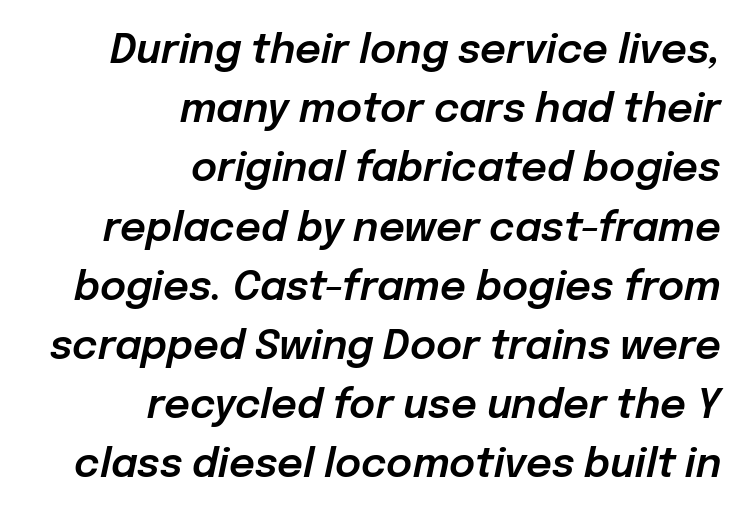
Q: Is the text italic (slanted)? A: Yes, it leans right by about 12 degrees.
Q: Is the text underlined? A: No.
Q: How is the paragraph aligned? A: Right-aligned.
Q: Is the spacing between letters normal or unusually wide? A: Normal.
Q: Is the spacing between lines tight, normal or loose? A: Normal.
Q: Width (condensed, normal, or wide)? A: Normal.
Q: Stroke contrast? A: Low.
Q: x-height? A: Medium.
Q: Monospaced? A: No.
